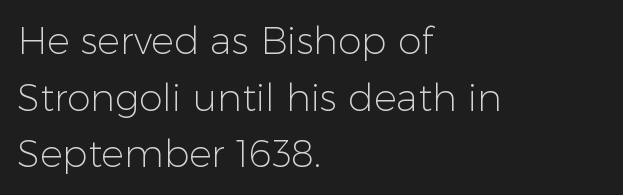
The image shows 38 px light sans-serif type, upright; set left-aligned, normal line spacing (1.49x), normal letter spacing, not underlined; low stroke contrast and a medium x-height.
